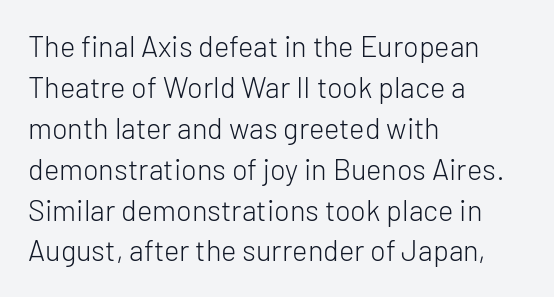
Stroke terminals: plain, sans-serif. The typesetter chose a ragged-right arrangement here. Compared with typical body copy, the letter spacing here is the same. On a weight scale, this lands at 450 or below.
